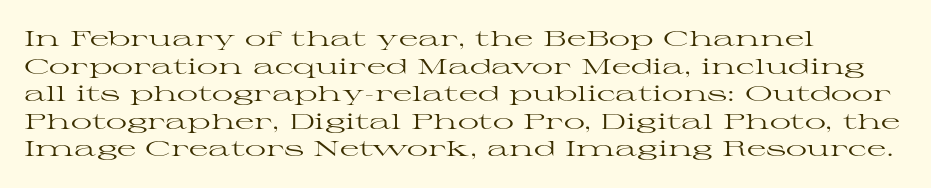
{"italic": "no", "bold": "no", "underline": "no", "align": "left", "line_spacing": "normal", "line_spacing_ratio": 1.31, "letter_spacing": "normal", "letter_spacing_em": 0.0, "glyph_px": 21}
